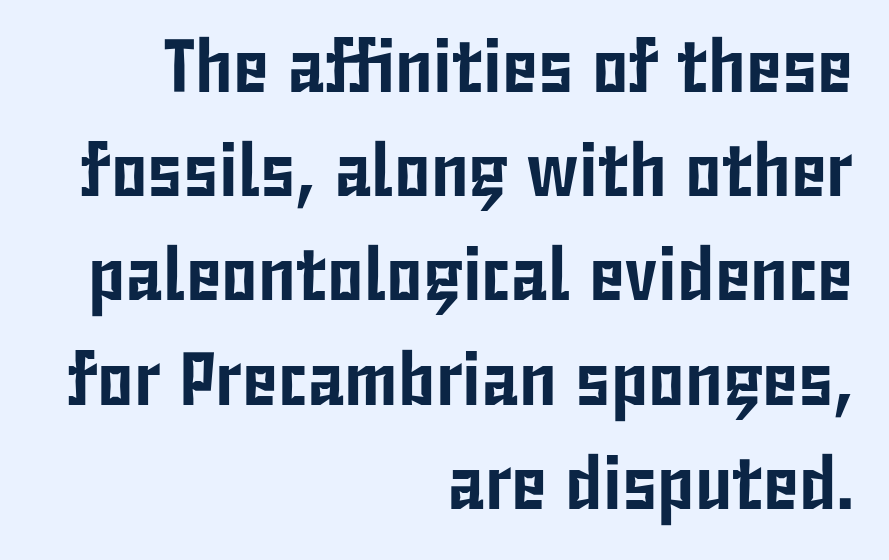
The image shows 75 px condensed sans-serif type, upright; set right-aligned, normal line spacing (1.39x), normal letter spacing, not underlined; low stroke contrast and a medium x-height.
